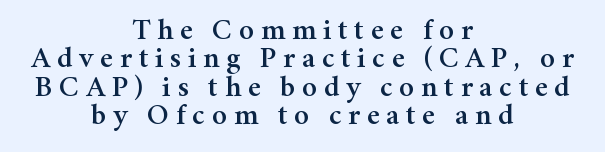
The image shows 30 px serif type, upright; set centered, tight line spacing (0.95x), unusually wide letter spacing (+0.22 em), not underlined; medium stroke contrast and a medium x-height.
